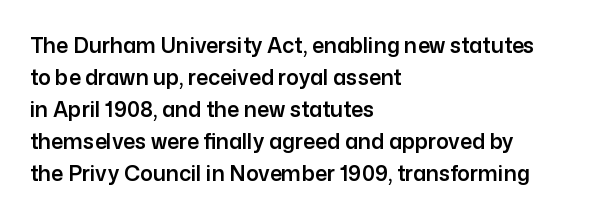
The image shows 21 px text type, upright; set left-aligned, normal line spacing (1.52x), normal letter spacing, not underlined.
